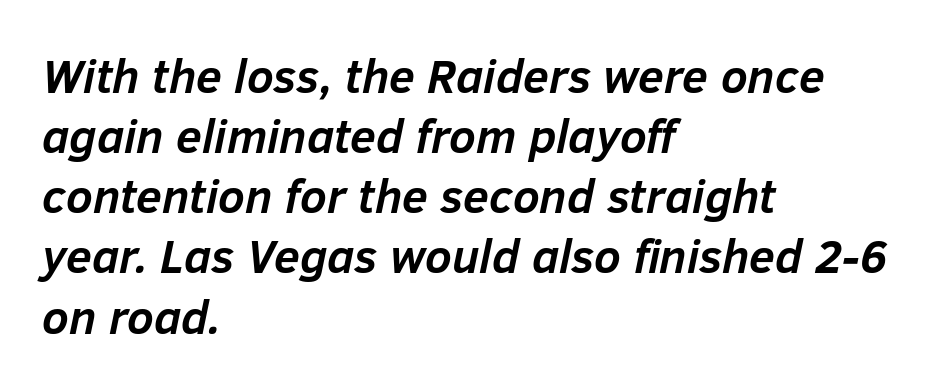
The image shows 47 px semibold type, italic (leaning right); set left-aligned, normal line spacing (1.28x), normal letter spacing, not underlined; low stroke contrast and a medium x-height.
